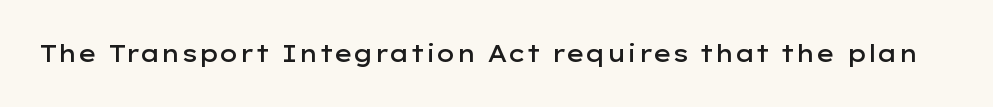
Q: Is the text bold? A: Semi-bold.
Q: Is the text italic (slanted)? A: No, it is upright.
Q: Is the text underlined? A: No.
Q: Is the spacing between letters normal or unusually wide? A: Normal.
